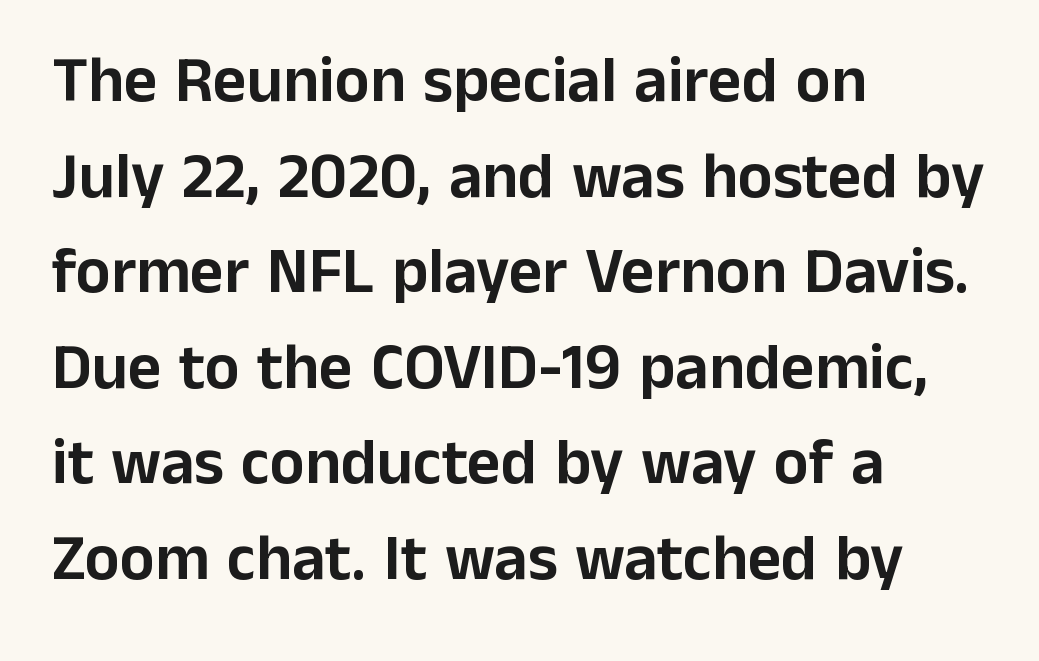
{"serif": "no", "italic": "no", "width": "normal", "stroke_contrast": "low", "x_height": "medium", "monospaced": "no", "underline": "no", "align": "left", "line_spacing": "normal", "line_spacing_ratio": 1.47, "letter_spacing": "normal", "letter_spacing_em": 0.0, "glyph_px": 65}
